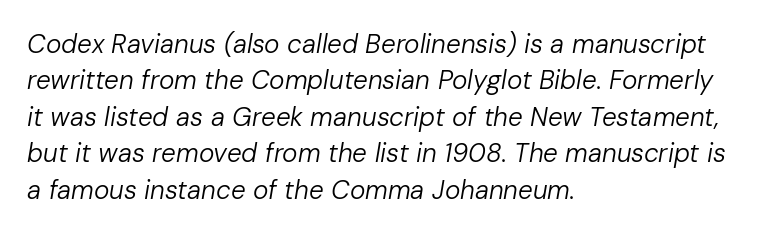
The image shows 26 px text type, italic (leaning right); set left-aligned, normal line spacing (1.4x), normal letter spacing, not underlined.
